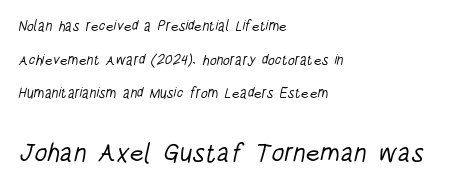
The image shows 26 px text type; set left-aligned, loose line spacing (2.41x), normal letter spacing, not underlined; the second (bottom) block is 1.86x larger.
